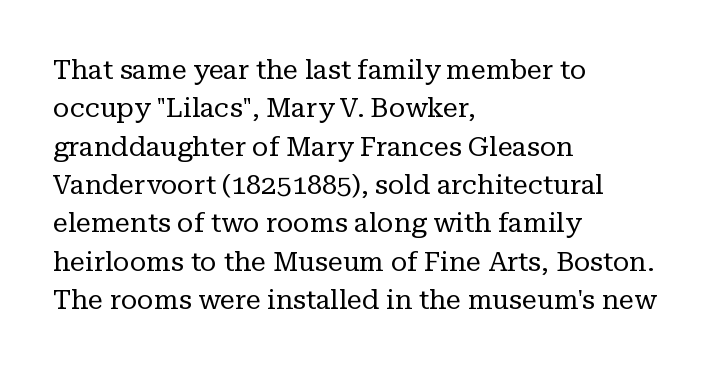
Every row of glyphs begins at an identical x-position on the left. A roman cut, with each character standing at attention. Does the leading feel generous? No, just average. The tracking reads as untouched default to a designer's eye.
